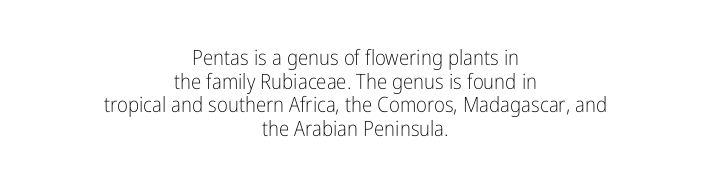
The image shows 21 px text type, upright; set centered, tight line spacing (1.12x), normal letter spacing, not underlined.
